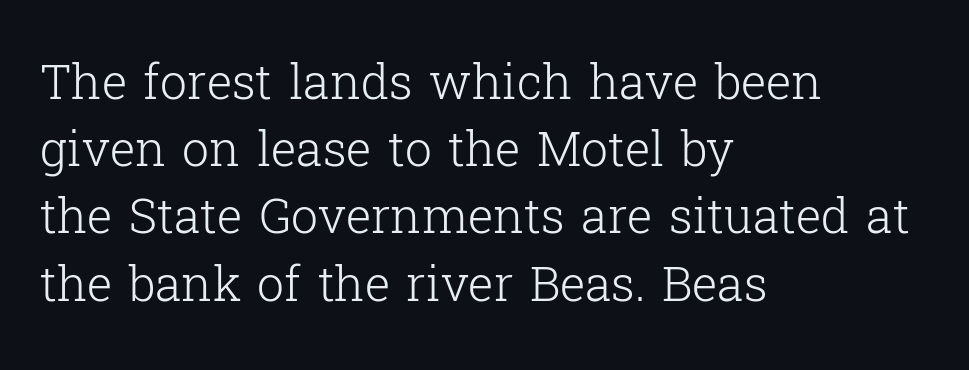
The image shows 48 px light serif type, upright; set left-aligned, normal line spacing (1.4x), normal letter spacing, not underlined; low stroke contrast and a medium x-height.
